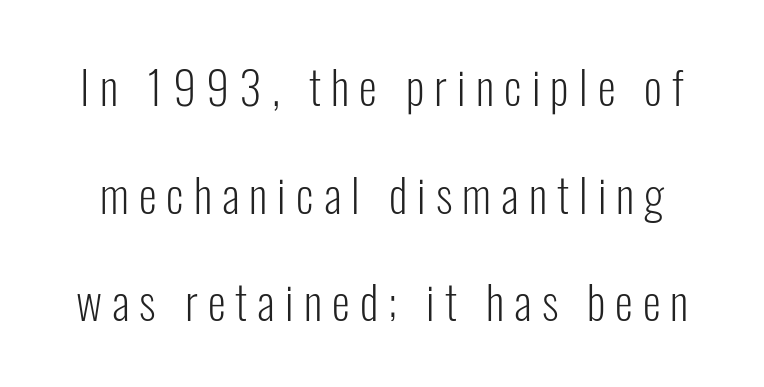
Q: Is the text bold? A: No.
Q: Is the text italic (slanted)? A: No, it is upright.
Q: Is the typeface a serif or a sans-serif typeface? A: Sans-serif.
Q: Is the text underlined? A: No.
Q: Is the spacing between letters normal or unusually wide? A: Unusually wide.
Q: Is the spacing between lines tight, normal or loose? A: Loose.
Q: Width (condensed, normal, or wide)? A: Condensed.
Q: Stroke contrast? A: Low.
Q: x-height? A: Medium.
Q: Monospaced? A: No.
